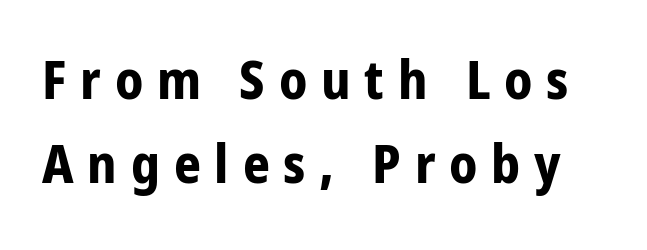
Tracking here is generous; glyphs stand well apart from one another. Only glyphs here, with clear space below each row. The typesetting leans heavy: a genuine bold. The characters display no serif detailing; their extremities are plain.
